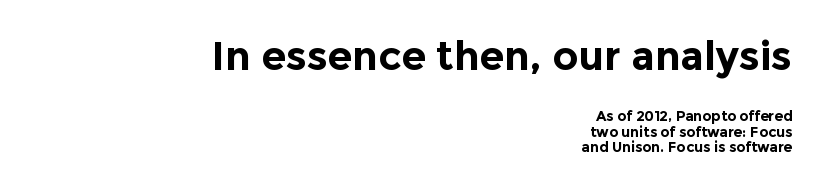
Is there any slant? The stems are plumb. Caption: bold face, heavy strokes. Letterform terminals end flat and unadorned throughout the passage. A bare baseline throughout the passage.
